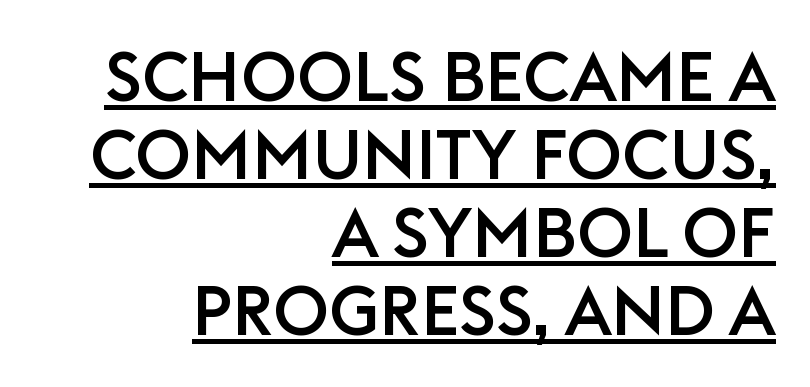
Q: Is the text italic (slanted)? A: No, it is upright.
Q: Is the typeface a serif or a sans-serif typeface? A: Sans-serif.
Q: Is the text underlined? A: Yes.
Q: How is the paragraph aligned? A: Right-aligned.
Q: Is the spacing between letters normal or unusually wide? A: Normal.
Q: Is the spacing between lines tight, normal or loose? A: Tight.
Q: Width (condensed, normal, or wide)? A: Normal.
Q: Stroke contrast? A: Low.
Q: x-height? A: Large.
Q: Monospaced? A: No.
